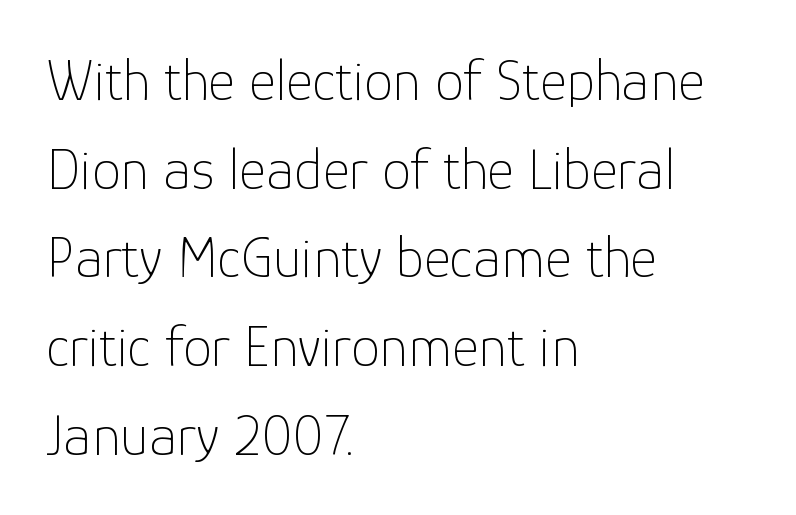
The image shows 58 px thin sans-serif type, upright; set left-aligned, normal line spacing (1.53x), normal letter spacing, not underlined; low stroke contrast and a medium x-height.
